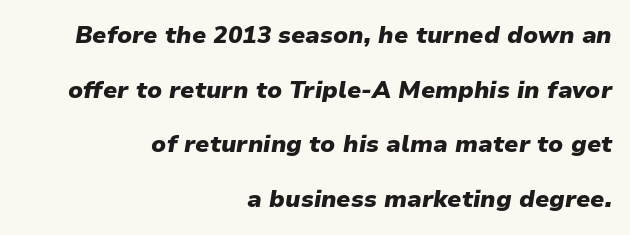
{"italic": "yes", "lean": "right", "slant_degrees": 9, "bold": "yes", "underline": "no", "align": "right", "line_spacing": "loose", "line_spacing_ratio": 2.28, "letter_spacing": "normal", "letter_spacing_em": 0.0, "glyph_px": 24}
